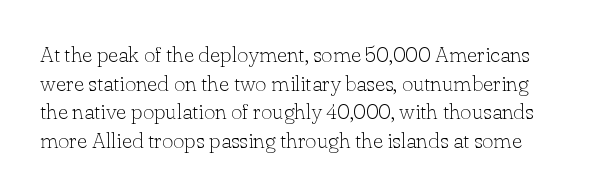
This rendering leaves character spacing at its baseline value. The axis of the letterforms is exactly vertical. Each stroke keeps to a modest, everyday thickness or less. Regular leading. Only glyphs here, with clear space below each row.
